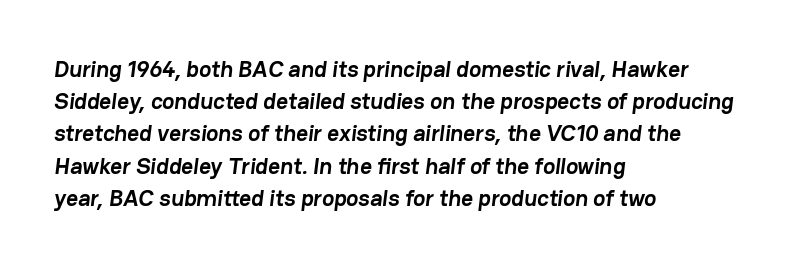
The paragraph shown leans on its left margin. The block of text has a typical density, with ordinary space between rows. Tracking value appears to be zero — textbook default spacing. Nobody drew a line under any word here. The typesetting leans heavy: a genuine bold.
